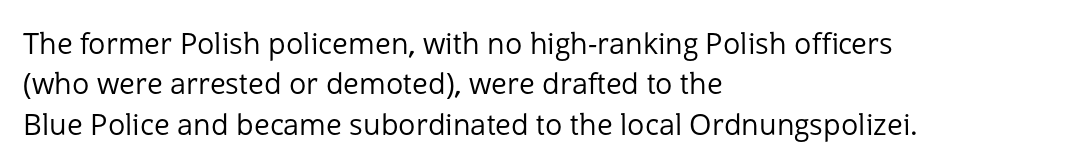
Q: Is the text bold? A: No.
Q: Is the text italic (slanted)? A: No, it is upright.
Q: Is the typeface a serif or a sans-serif typeface? A: Sans-serif.
Q: Is the text underlined? A: No.
Q: How is the paragraph aligned? A: Left-aligned.
Q: Is the spacing between letters normal or unusually wide? A: Normal.
Q: Is the spacing between lines tight, normal or loose? A: Normal.
Q: Width (condensed, normal, or wide)? A: Normal.
Q: Stroke contrast? A: Low.
Q: x-height? A: Medium.
Q: Monospaced? A: No.
